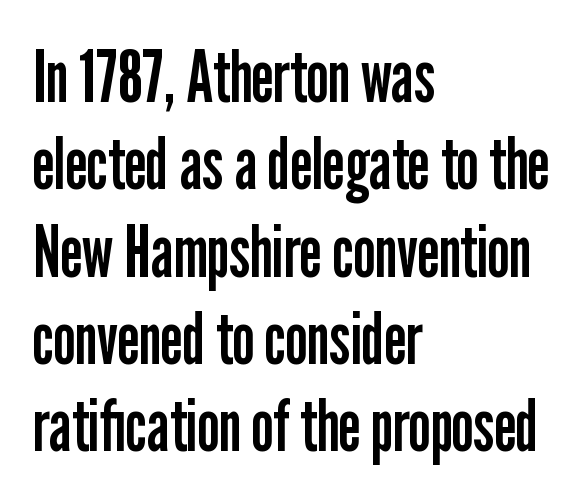
{"serif": "no", "italic": "no", "bold": "no", "weight": "regular", "width": "condensed", "stroke_contrast": "low", "x_height": "medium", "monospaced": "no", "underline": "no", "align": "left", "line_spacing_ratio": 1.23, "letter_spacing": "normal", "letter_spacing_em": 0.0, "glyph_px": 71}
